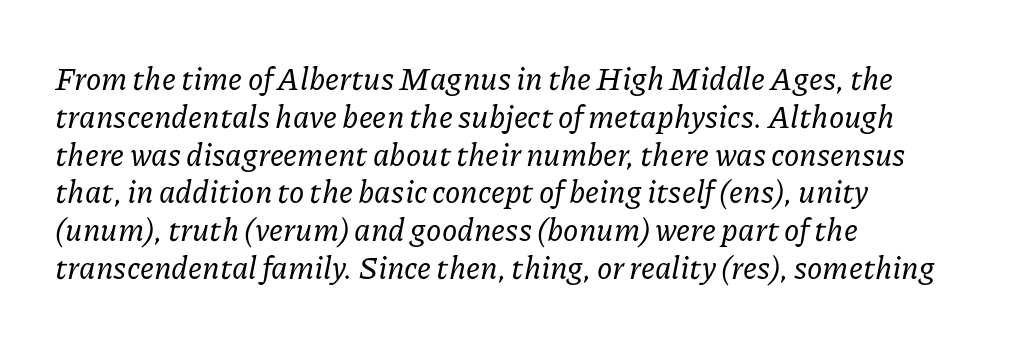
The image shows 31 px serif type, italic (leaning right); set left-aligned, line spacing 1.22x, normal letter spacing, not underlined; low stroke contrast and a medium x-height.
